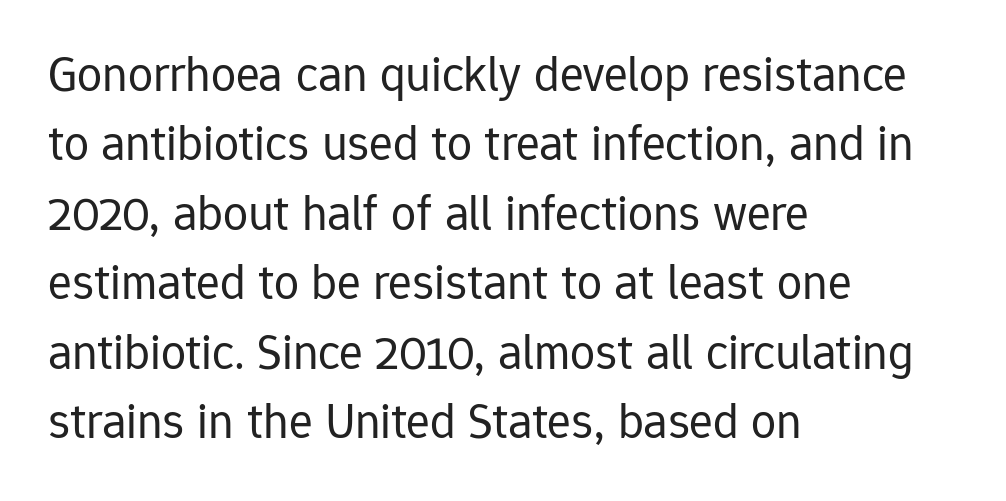
The image shows 50 px regular-weight sans-serif type, upright; set left-aligned, normal line spacing (1.39x), normal letter spacing, not underlined; low stroke contrast and a medium x-height.
